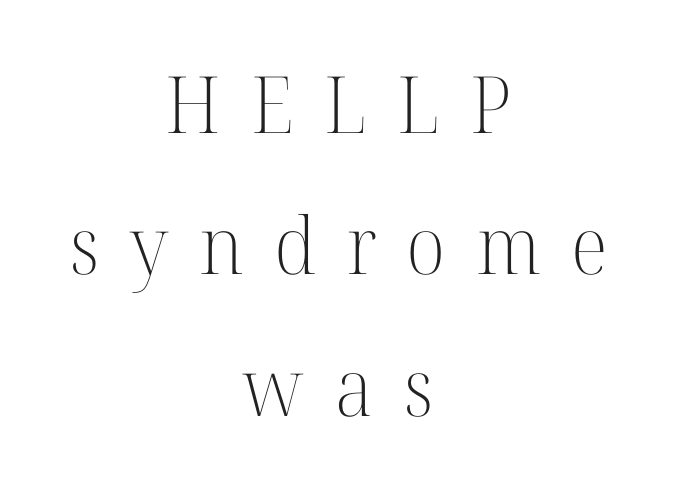
The image shows 79 px light serif type, upright; set centered, line spacing 1.79x, unusually wide letter spacing (+0.38 em), not underlined; high stroke contrast and a medium x-height.
